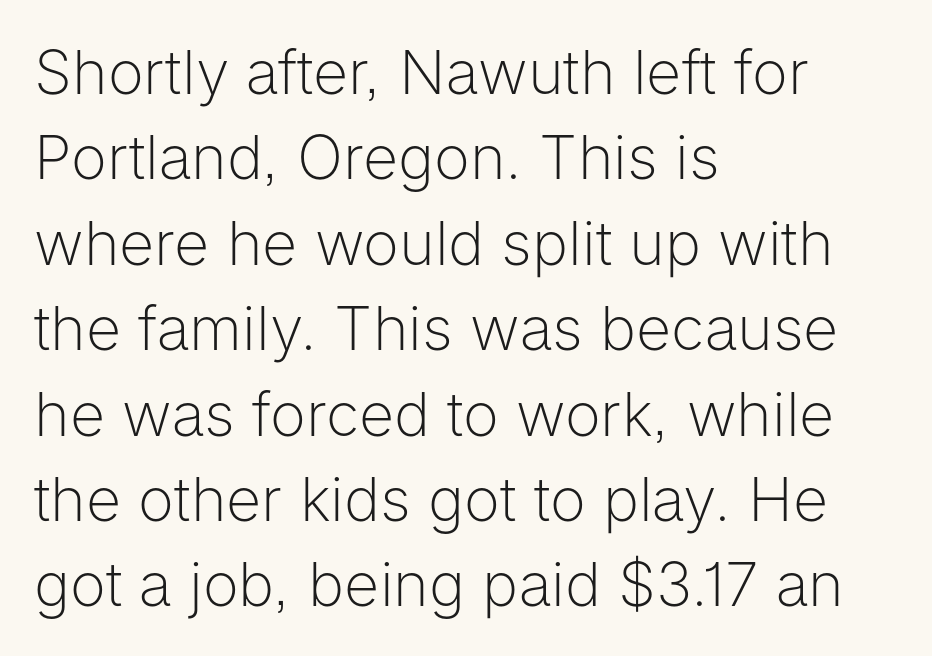
{"serif": "no", "italic": "no", "bold": "no", "weight": "light", "width": "normal", "stroke_contrast": "low", "x_height": "medium", "monospaced": "no", "underline": "no", "align": "left", "line_spacing": "normal", "line_spacing_ratio": 1.4, "letter_spacing": "normal", "letter_spacing_em": 0.0, "glyph_px": 61}
